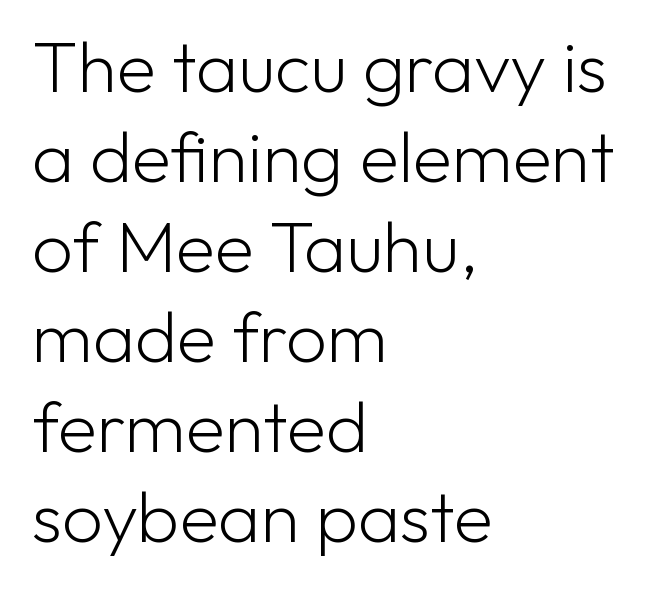
The image shows 72 px light sans-serif type, upright; set left-aligned, normal line spacing (1.25x), normal letter spacing, not underlined; low stroke contrast and a medium x-height.
